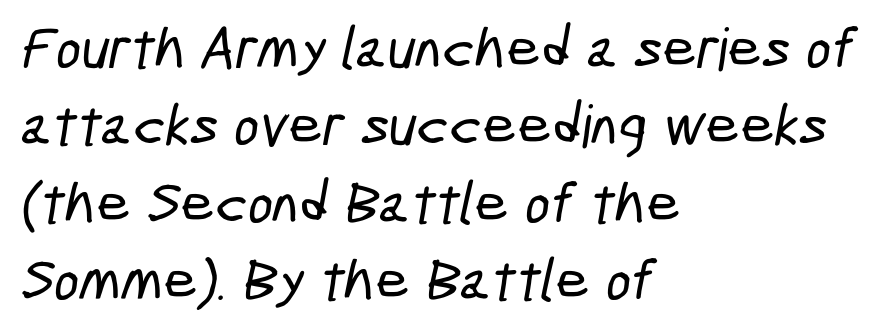
{"serif": "no", "width": "condensed", "stroke_contrast": "low", "x_height": "medium", "monospaced": "no", "underline": "no", "align": "left", "line_spacing": "normal", "line_spacing_ratio": 1.31, "letter_spacing": "normal", "letter_spacing_em": 0.0, "glyph_px": 59}
